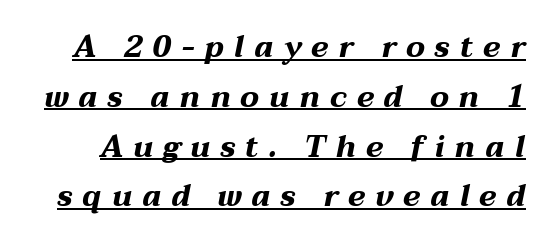
Proportional: the letters do not fall into vertical columns. An italicized treatment has been applied to the whole sample. This block has exactly the height ordinary leading produces. Does a line run under the words? Yes, clearly. The horizontal fit of the characters is loose and conspicuously gappy. Bold? Absolutely — the strokes are thick and heavy.
